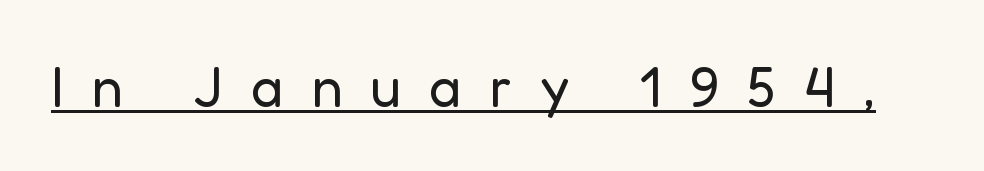
The image shows 56 px regular-weight sans-serif type, upright; set unusually wide letter spacing (+0.5 em), underlined; low stroke contrast and a medium x-height.
